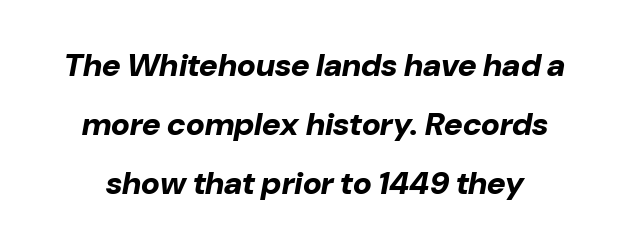
Q: Is the text bold? A: Yes.
Q: Is the text italic (slanted)? A: Yes, it leans right by about 10 degrees.
Q: Is the text underlined? A: No.
Q: Is the spacing between letters normal or unusually wide? A: Normal.
Q: Width (condensed, normal, or wide)? A: Normal.
Q: Stroke contrast? A: Low.
Q: x-height? A: Medium.
Q: Monospaced? A: No.
